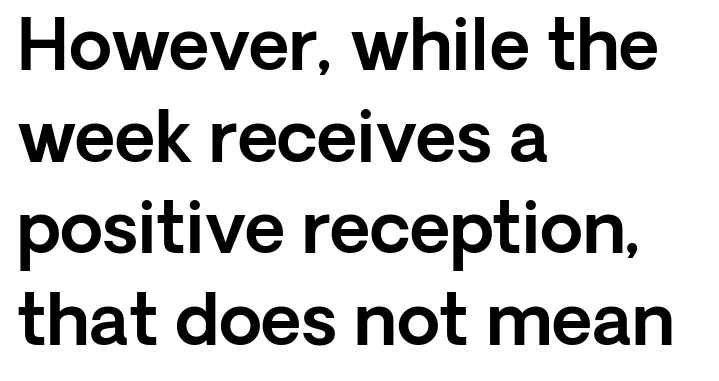
The image shows 70 px sans-serif type, upright; set left-aligned, normal line spacing (1.31x), normal letter spacing, not underlined; a medium x-height.
